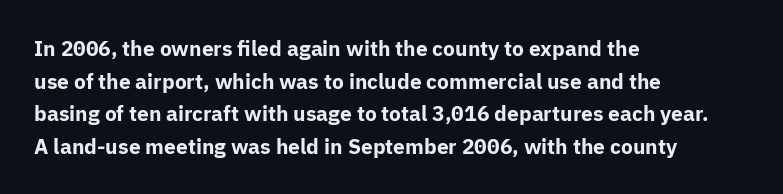
{"italic": "no", "bold": "yes", "underline": "no", "align": "left", "line_spacing": "normal", "line_spacing_ratio": 1.55, "letter_spacing": "normal", "letter_spacing_em": 0.0, "glyph_px": 21}
